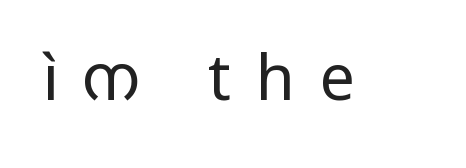
Serifs: no, the terminals of the letterforms are clean. Observe the wide spacing: letters keep a clear distance from each other. The words here are not underlined. This is roman type, the default non-slanted kind. This sample has the flowing, uneven cadence of proportional lettering. Stems and bowls with no extra thickness — not bold.
